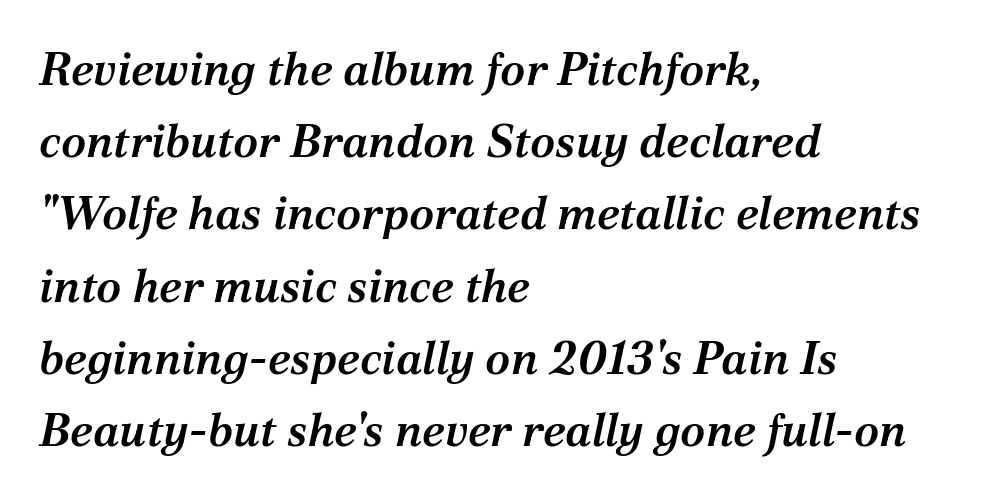
{"serif": "yes", "italic": "yes", "lean": "right", "slant_degrees": 12, "bold": "semi", "weight": "semibold", "width": "normal", "stroke_contrast": "medium", "x_height": "medium", "monospaced": "no", "underline": "no", "align": "left", "line_spacing": "normal", "line_spacing_ratio": 1.57, "letter_spacing": "normal", "letter_spacing_em": 0.0, "glyph_px": 46}
